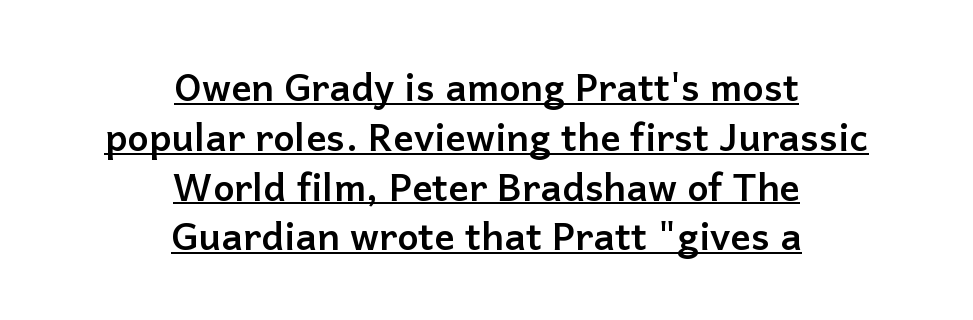
Does the copy run flush right? No — it is centered line by line. Look at the bottom of the vertical strokes: they stop flat, with no serifs. Reading down the column, the eye jumps a familiar distance to each next line. You could not count columns in this text — the font is proportionally spaced. Default kerning and tracking; the words read as compact shapes. The face used here appears with an underline applied.
